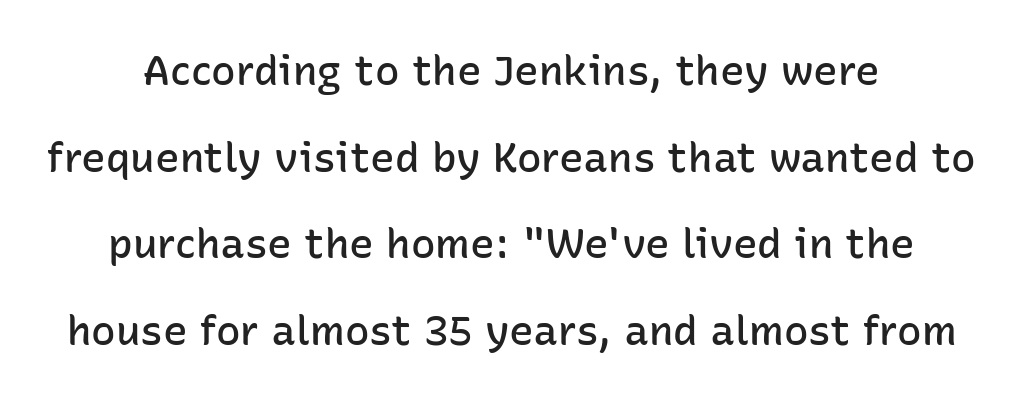
Q: Is the text bold? A: Semi-bold.
Q: Is the text italic (slanted)? A: No, it is upright.
Q: Is the typeface a serif or a sans-serif typeface? A: Sans-serif.
Q: Is the text underlined? A: No.
Q: Is the spacing between letters normal or unusually wide? A: Normal.
Q: Is the spacing between lines tight, normal or loose? A: Loose.
Q: Width (condensed, normal, or wide)? A: Normal.
Q: Stroke contrast? A: Low.
Q: x-height? A: Medium.
Q: Monospaced? A: No.
